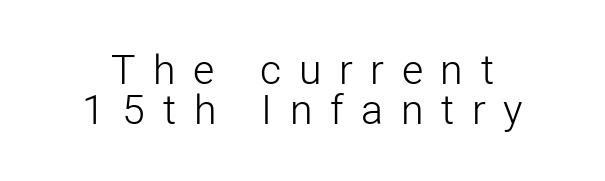
The image shows 41 px light sans-serif type, upright; set tight line spacing (0.98x), unusually wide letter spacing (+0.43 em), not underlined; low stroke contrast and a medium x-height.
